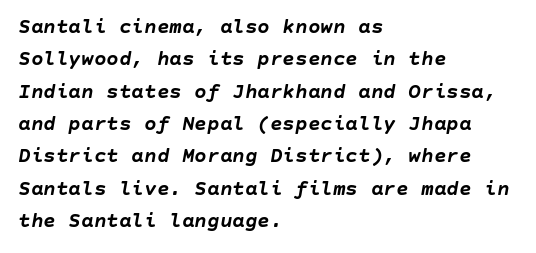
Does the copy run flush right? No — it runs flush left. In terms of weight, the rendering is a true, heavy bold. Posture: slanted. In terms of leading, this rendering sits right in the middle. A bare baseline throughout the passage.
